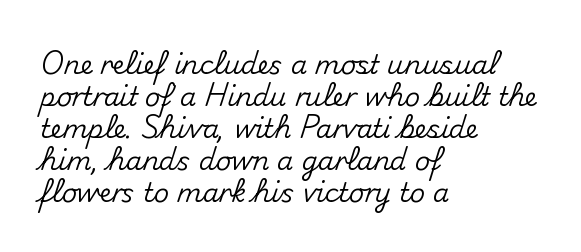
{"underline": "no", "align": "left", "line_spacing_ratio": 1.23, "letter_spacing": "normal", "letter_spacing_em": 0.0, "glyph_px": 26}
